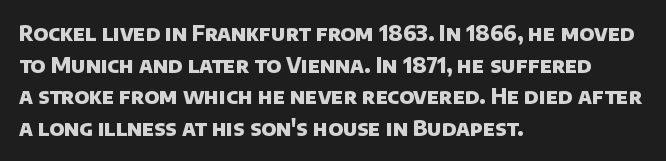
{"bold": "yes", "underline": "no", "align": "left", "line_spacing": "normal", "line_spacing_ratio": 1.51, "letter_spacing": "normal", "letter_spacing_em": 0.0, "glyph_px": 21}
